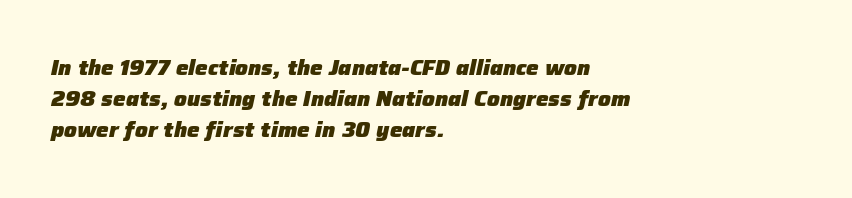
{"italic": "yes", "lean": "right", "slant_degrees": 12, "bold": "yes", "underline": "no", "align": "left", "line_spacing": "normal", "line_spacing_ratio": 1.47, "letter_spacing": "normal", "letter_spacing_em": 0.0, "glyph_px": 21}
